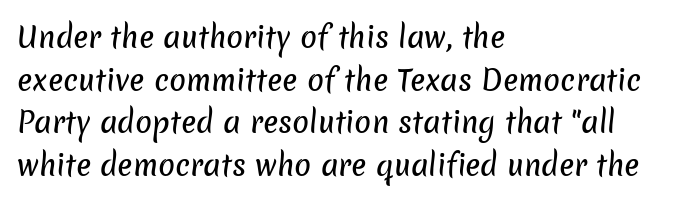
{"serif": "no", "width": "normal", "stroke_contrast": "low", "x_height": "medium", "monospaced": "no", "underline": "no", "align": "left", "line_spacing": "normal", "line_spacing_ratio": 1.52, "letter_spacing": "normal", "letter_spacing_em": 0.0, "glyph_px": 28}
